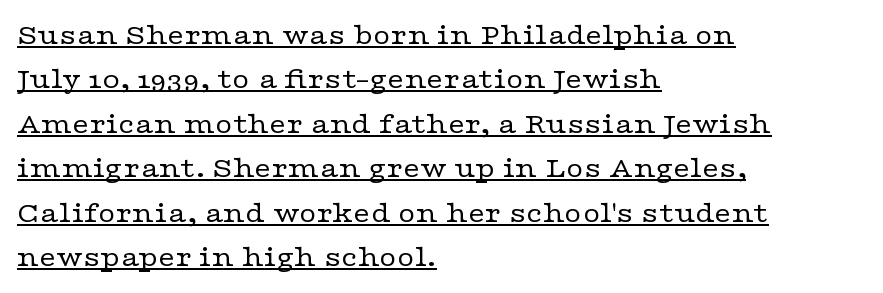
{"serif": "yes", "italic": "no", "bold": "no", "weight": "regular", "width": "wide", "stroke_contrast": "low", "x_height": "medium", "monospaced": "no", "underline": "yes", "align": "left", "line_spacing": "normal", "line_spacing_ratio": 1.48, "letter_spacing": "normal", "letter_spacing_em": 0.0, "glyph_px": 30}
